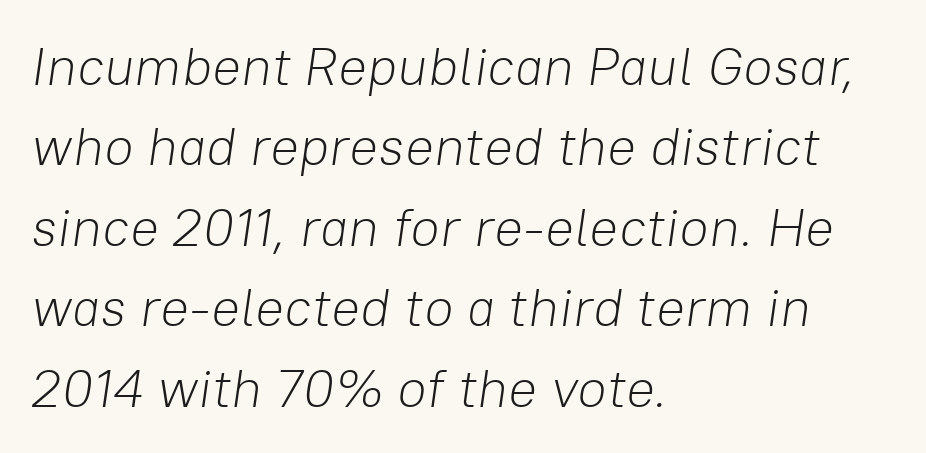
Q: Is the text bold? A: No.
Q: Is the text italic (slanted)? A: Yes, it leans right by about 8 degrees.
Q: Is the text underlined? A: No.
Q: How is the paragraph aligned? A: Left-aligned.
Q: Is the spacing between letters normal or unusually wide? A: Normal.
Q: Is the spacing between lines tight, normal or loose? A: Normal.
Q: Width (condensed, normal, or wide)? A: Normal.
Q: Stroke contrast? A: Low.
Q: x-height? A: Medium.
Q: Monospaced? A: No.
